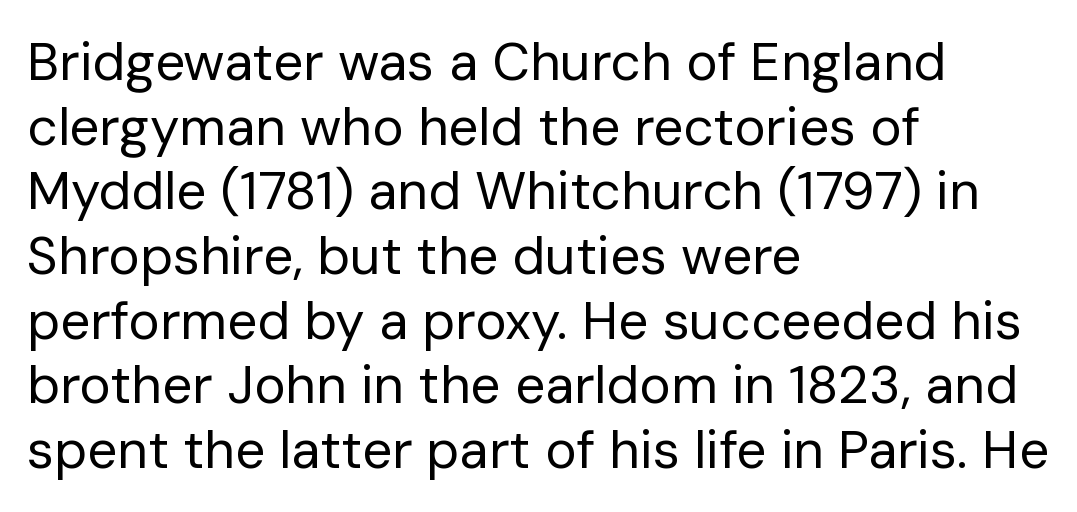
The image shows 53 px regular-weight sans-serif type, upright; set left-aligned, line spacing 1.22x, normal letter spacing, not underlined; low stroke contrast and a medium x-height.
